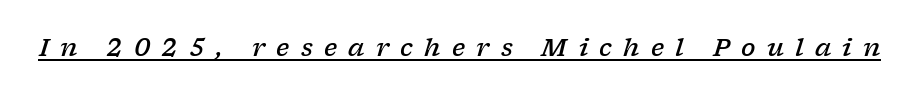
Q: Is the text bold? A: Semi-bold.
Q: Is the text italic (slanted)? A: Yes, it leans right by about 17 degrees.
Q: Is the text underlined? A: Yes.
Q: Is the spacing between letters normal or unusually wide? A: Unusually wide.
